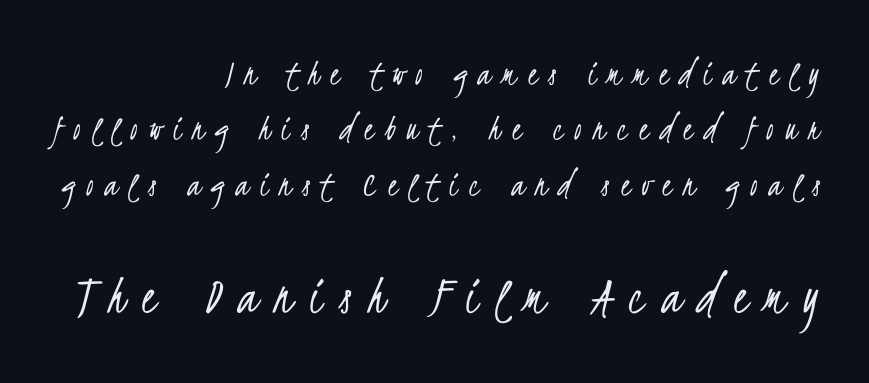
Q: Is the text bold? A: No.
Q: Is the typeface a serif or a sans-serif typeface? A: Sans-serif.
Q: Is the text underlined? A: No.
Q: How is the paragraph aligned? A: Right-aligned.
Q: Is the spacing between letters normal or unusually wide? A: Unusually wide.
Q: Is the spacing between lines tight, normal or loose? A: Normal.
Q: Which block of text is set in a larger size, the first (top) or the second (bottom)? A: The second (bottom) one.
Q: Width (condensed, normal, or wide)? A: Condensed.
Q: Stroke contrast? A: Low.
Q: x-height? A: Small.
Q: Monospaced? A: No.
